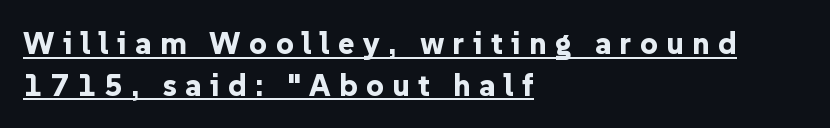
The rendering uses natural spacing where letterforms have individual widths. Left-aligned paragraph, ragged on the right. Successive baselines arrive at the customary interval. How heavy is the stroke? Heavy — this is a bold. Does the type have serifs? No, each stem ends abruptly. The rendering uses the underline text-decoration.
